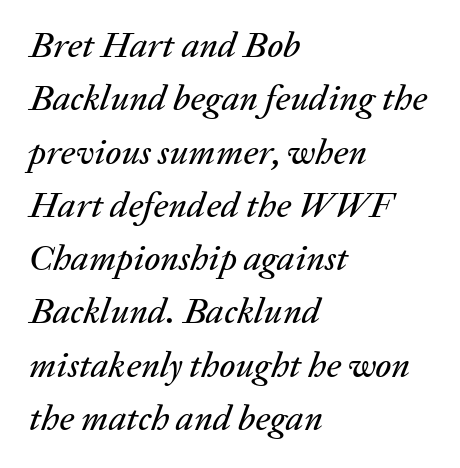
Q: Is the text italic (slanted)? A: Yes, it leans right by about 20 degrees.
Q: Is the text underlined? A: No.
Q: How is the paragraph aligned? A: Left-aligned.
Q: Is the spacing between letters normal or unusually wide? A: Normal.
Q: Is the spacing between lines tight, normal or loose? A: Normal.
Q: Width (condensed, normal, or wide)? A: Normal.
Q: Stroke contrast? A: Low.
Q: x-height? A: Medium.
Q: Monospaced? A: No.
